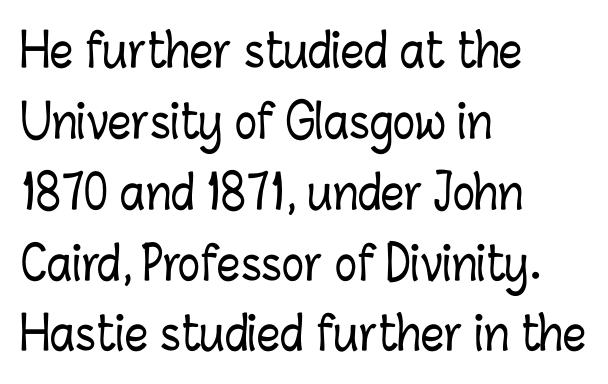
The image shows 46 px condensed type, upright; set left-aligned, normal line spacing (1.54x), normal letter spacing, not underlined; low stroke contrast and a medium x-height.
